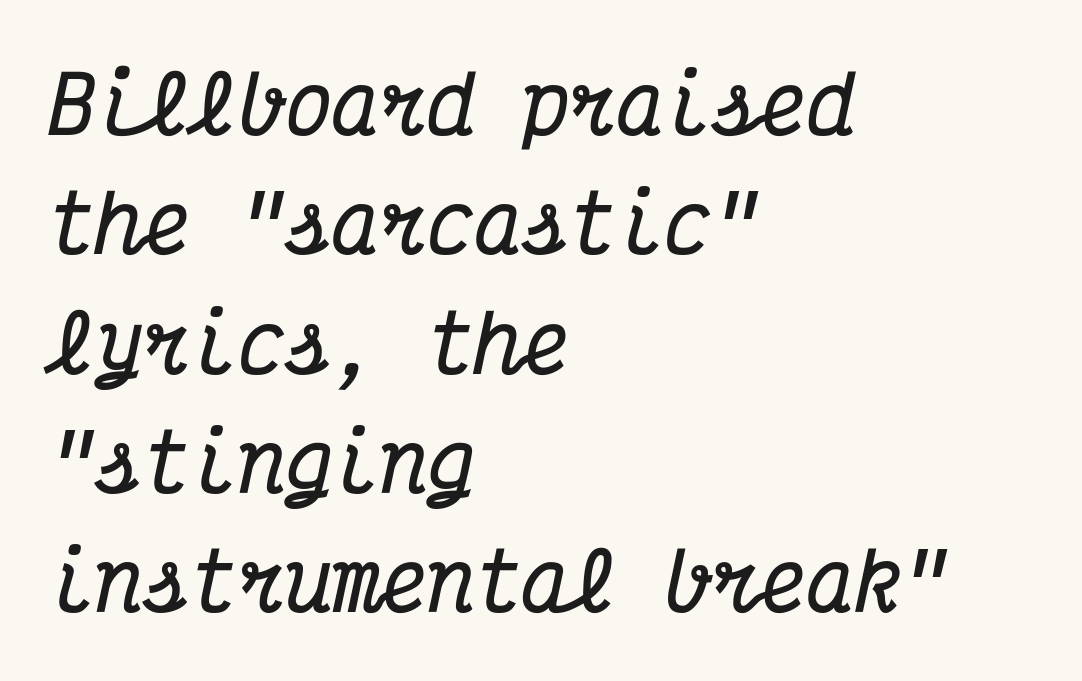
The image shows 79 px bold, condensed serif type, italic (leaning right), monospaced; set left-aligned, normal line spacing (1.51x), normal letter spacing, not underlined; medium stroke contrast and a medium x-height.
